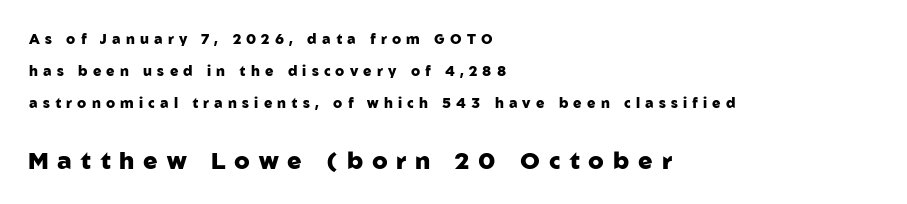
{"italic": "no", "bold": "yes", "underline": "no", "align": "left", "line_spacing": "loose", "line_spacing_ratio": 2.27, "letter_spacing": "wide", "letter_spacing_em": 0.37, "larger_block": "second", "size_ratio": 1.71, "glyph_px": 24}
